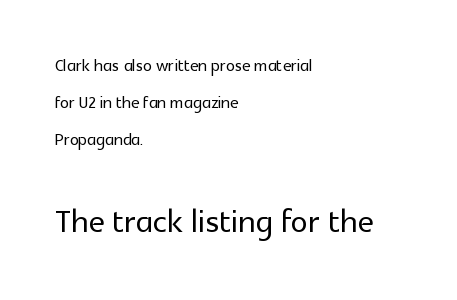
The image shows 43 px sans-serif type, upright; set left-aligned, normal line spacing (1.69x), normal letter spacing, not underlined; the second (bottom) block is 1.95x larger; a medium x-height.
